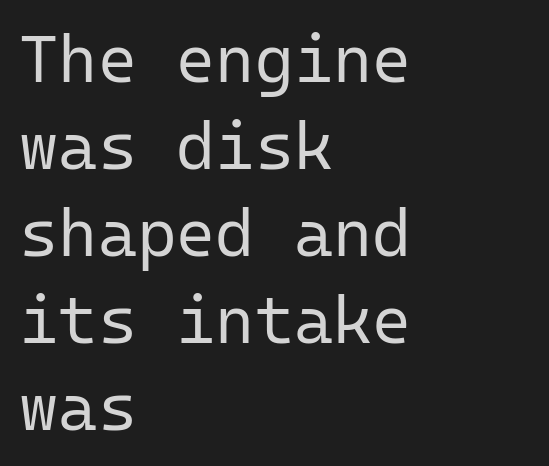
The image shows 67 px regular-weight sans-serif type, upright, monospaced; set left-aligned, normal line spacing (1.3x), normal letter spacing, not underlined; low stroke contrast and a medium x-height.
